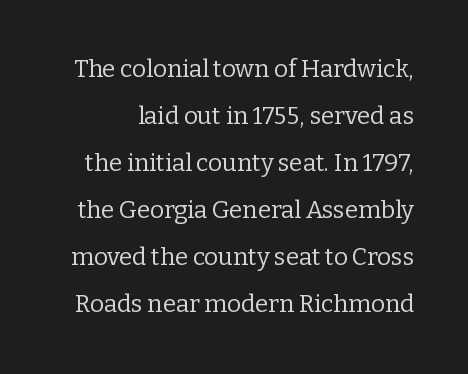
Q: Is the text bold? A: No.
Q: Is the text italic (slanted)? A: No, it is upright.
Q: Is the text underlined? A: No.
Q: Is the spacing between letters normal or unusually wide? A: Normal.
Q: Is the spacing between lines tight, normal or loose? A: Loose.
